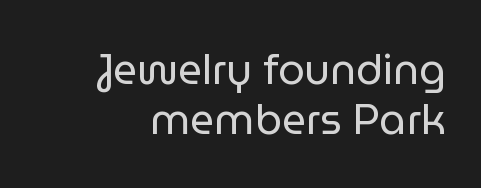
Q: Is the text bold? A: No.
Q: Is the text italic (slanted)? A: No, it is upright.
Q: Is the typeface a serif or a sans-serif typeface? A: Sans-serif.
Q: Is the text underlined? A: No.
Q: Is the spacing between letters normal or unusually wide? A: Normal.
Q: Width (condensed, normal, or wide)? A: Normal.
Q: Stroke contrast? A: Low.
Q: x-height? A: Medium.
Q: Monospaced? A: No.
